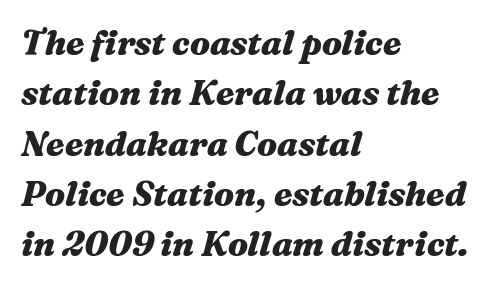
The image shows 34 px heavy, wide type, italic (leaning right); set left-aligned, normal line spacing (1.48x), normal letter spacing, not underlined; medium stroke contrast and a medium x-height.
